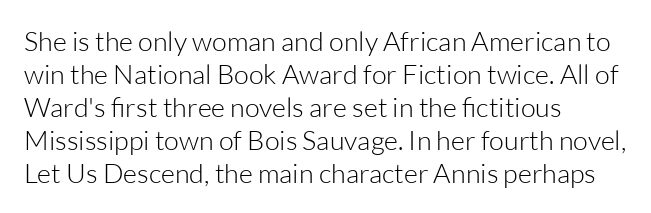
The type sits square on the baseline with zero lean. All the whitespace from short lines collects on the right. Students, note that the glyphs here touch the page at normal intervals. Weight class: somewhere from thin through regular. The foot of each line stays bare and open.
